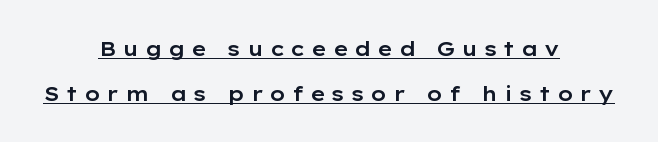
{"italic": "no", "underline": "yes", "align": "center", "line_spacing": "loose", "line_spacing_ratio": 2.24, "letter_spacing": "wide", "letter_spacing_em": 0.3, "glyph_px": 20}
